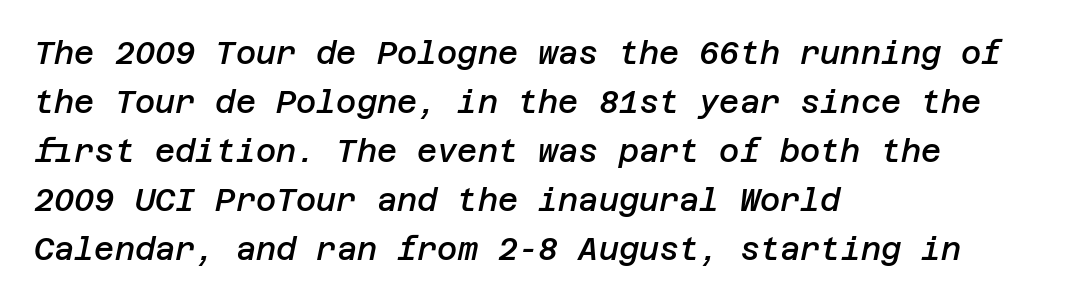
Q: Is the text bold? A: Semi-bold.
Q: Is the text italic (slanted)? A: Yes, it leans right by about 12 degrees.
Q: Is the text underlined? A: No.
Q: How is the paragraph aligned? A: Left-aligned.
Q: Is the spacing between letters normal or unusually wide? A: Normal.
Q: Is the spacing between lines tight, normal or loose? A: Normal.
Q: Width (condensed, normal, or wide)? A: Normal.
Q: Stroke contrast? A: Low.
Q: x-height? A: Large.
